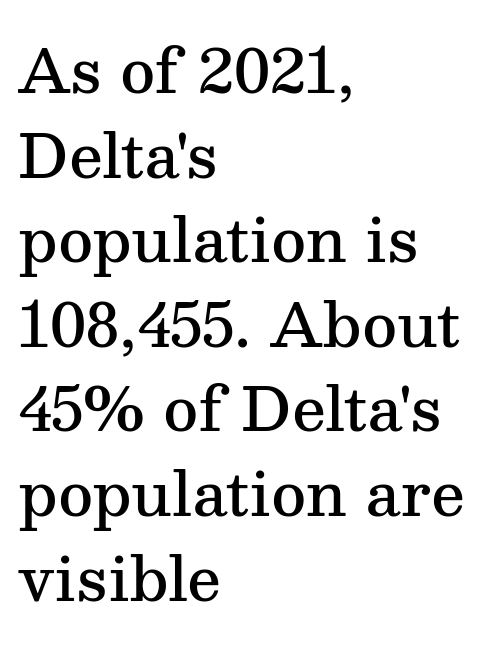
Q: Is the text bold? A: Semi-bold.
Q: Is the text italic (slanted)? A: No, it is upright.
Q: Is the typeface a serif or a sans-serif typeface? A: Serif.
Q: Is the text underlined? A: No.
Q: How is the paragraph aligned? A: Left-aligned.
Q: Is the spacing between letters normal or unusually wide? A: Normal.
Q: Is the spacing between lines tight, normal or loose? A: Normal.
Q: Width (condensed, normal, or wide)? A: Normal.
Q: Stroke contrast? A: Medium.
Q: x-height? A: Medium.
Q: Monospaced? A: No.
